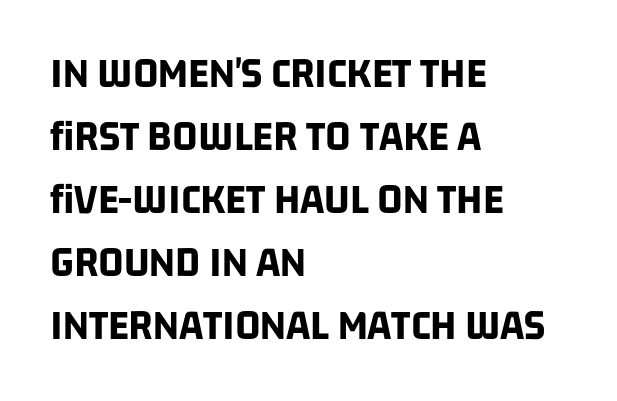
{"serif": "no", "bold": "yes", "weight": "bold", "width": "condensed", "stroke_contrast": "low", "x_height": "large", "monospaced": "no", "underline": "no", "align": "left", "line_spacing": "normal", "line_spacing_ratio": 1.43, "letter_spacing": "normal", "letter_spacing_em": 0.0, "glyph_px": 44}
